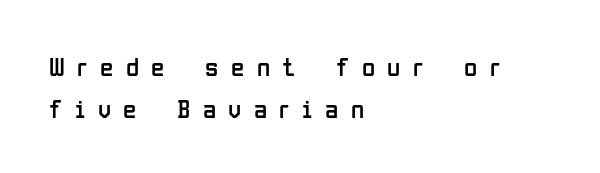
Q: Is the text bold? A: No.
Q: Is the text italic (slanted)? A: No, it is upright.
Q: Is the text underlined? A: No.
Q: How is the paragraph aligned? A: Left-aligned.
Q: Is the spacing between letters normal or unusually wide? A: Unusually wide.
Q: Is the spacing between lines tight, normal or loose? A: Normal.
